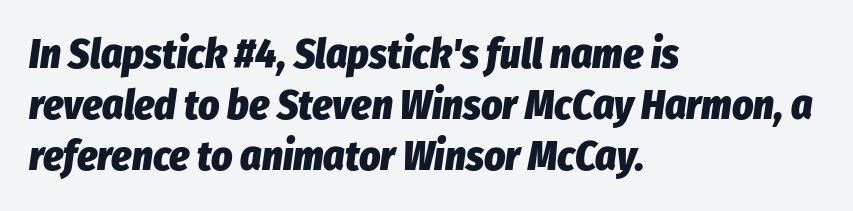
The image shows 41 px heavy, condensed type, italic (leaning right); set left-aligned, normal line spacing (1.25x), normal letter spacing, not underlined; low stroke contrast and a medium x-height.
